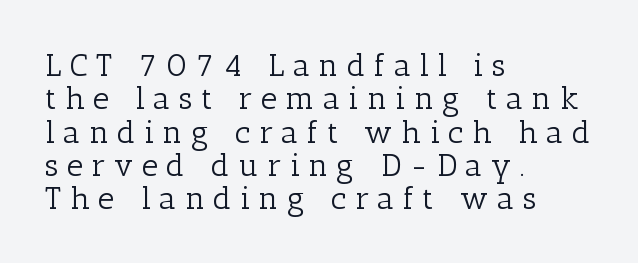
The image shows 32 px light serif type, upright; set left-aligned, tight line spacing (1.04x), unusually wide letter spacing (+0.26 em), not underlined; low stroke contrast and a medium x-height.
